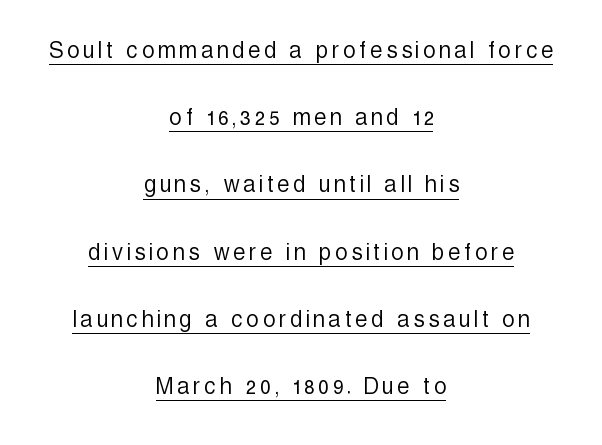
Q: Is the text bold? A: No.
Q: Is the text italic (slanted)? A: No, it is upright.
Q: Is the text underlined? A: Yes.
Q: How is the paragraph aligned? A: Centered.
Q: Is the spacing between lines tight, normal or loose? A: Loose.
